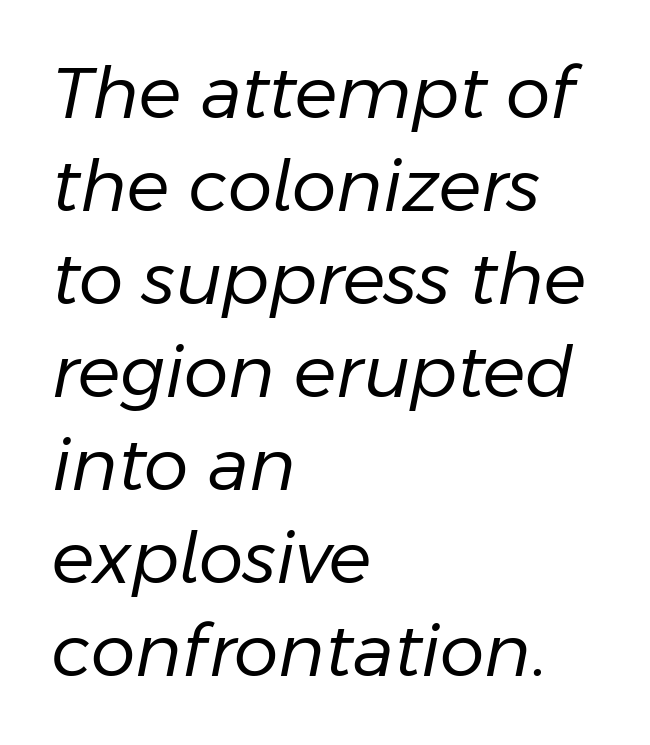
{"italic": "yes", "lean": "right", "slant_degrees": 11, "bold": "no", "weight": "regular", "width": "normal", "stroke_contrast": "low", "x_height": "medium", "monospaced": "no", "underline": "no", "align": "left", "line_spacing": "normal", "line_spacing_ratio": 1.31, "letter_spacing": "normal", "letter_spacing_em": 0.0, "glyph_px": 71}
